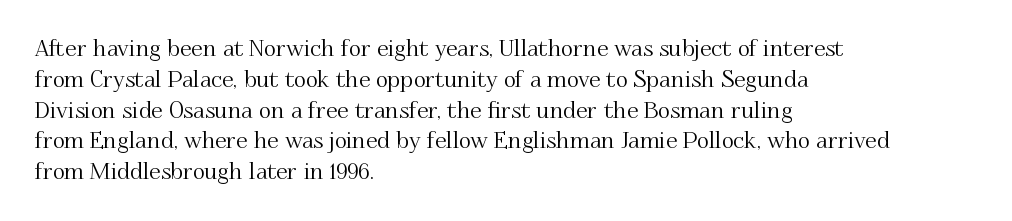
The glyphs are unaccompanied by any horizontal stroke below them. Quick note: not italic, upright. Each word holds together tightly as a unit, with standard inter-letter gaps. The paragraph shown leans on its left margin. Does the leading feel generous? No, just average.
